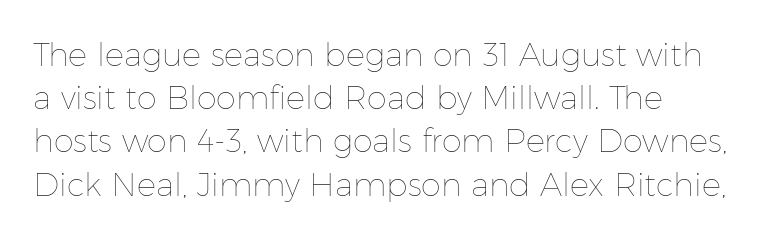
The image shows 32 px thin type, upright; set left-aligned, normal line spacing (1.35x), normal letter spacing, not underlined; low stroke contrast and a medium x-height.
